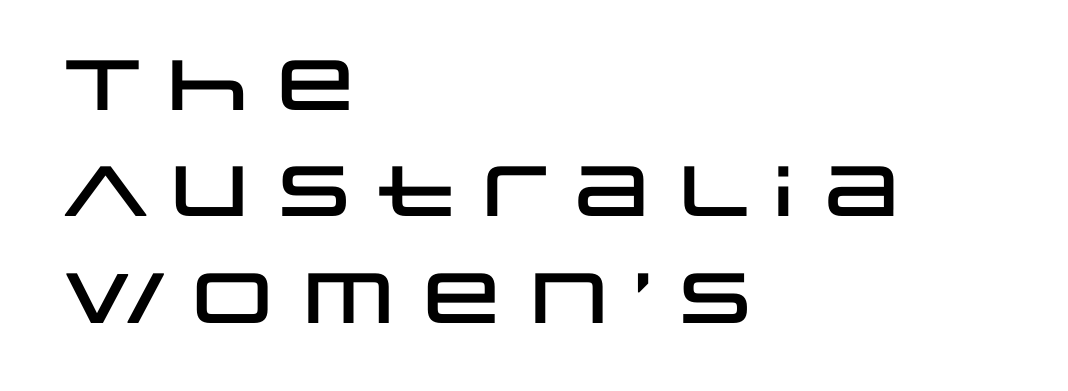
{"serif": "no", "italic": "no", "width": "wide", "stroke_contrast": "low", "x_height": "large", "monospaced": "no", "underline": "no", "align": "left", "line_spacing": "normal", "line_spacing_ratio": 1.5, "letter_spacing": "normal", "letter_spacing_em": 0.0, "glyph_px": 71}
